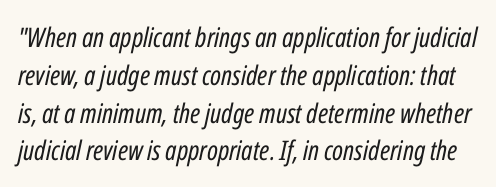
Rendered with sloped, italic letterforms. Compared with typical body copy, the letter spacing here is the same. These lines sit exactly where default settings would place them. Each stroke keeps to a modest, everyday thickness or less. Words float on clear page, feet unadorned.
